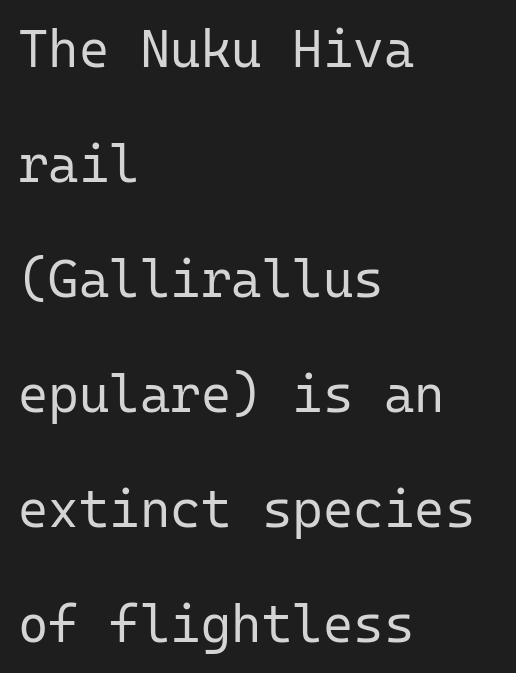
The image shows 52 px regular-weight sans-serif type, upright, monospaced; set left-aligned, loose line spacing (2.21x), normal letter spacing, not underlined; low stroke contrast and a medium x-height.
